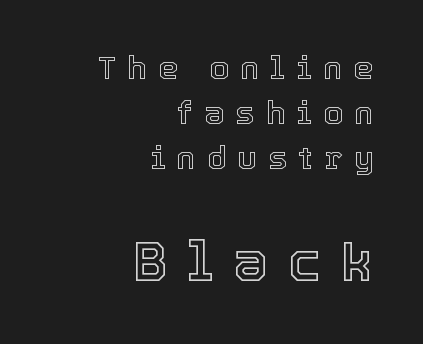
The image shows 56 px text type, upright; set right-aligned, normal line spacing (1.41x), unusually wide letter spacing (+0.35 em), not underlined; the second (bottom) block is 1.75x larger; a medium x-height.
